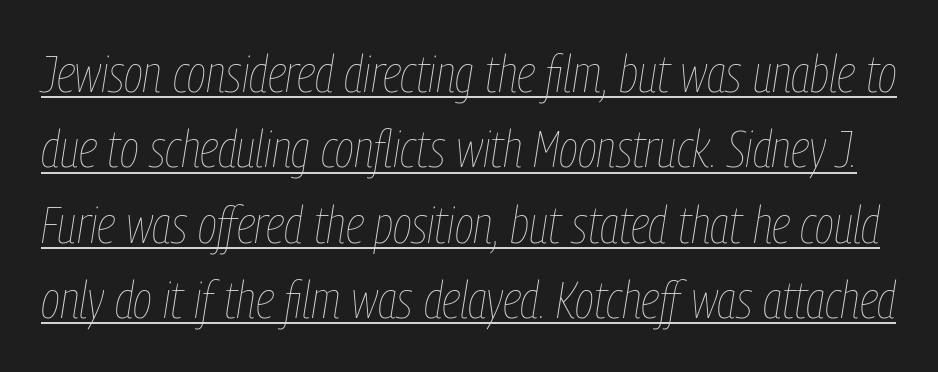
Q: Is the text bold? A: No.
Q: Is the text italic (slanted)? A: Yes, it leans right by about 9 degrees.
Q: Is the text underlined? A: Yes.
Q: Is the spacing between letters normal or unusually wide? A: Normal.
Q: Is the spacing between lines tight, normal or loose? A: Normal.
Q: Width (condensed, normal, or wide)? A: Condensed.
Q: Stroke contrast? A: Low.
Q: x-height? A: Medium.
Q: Monospaced? A: No.
